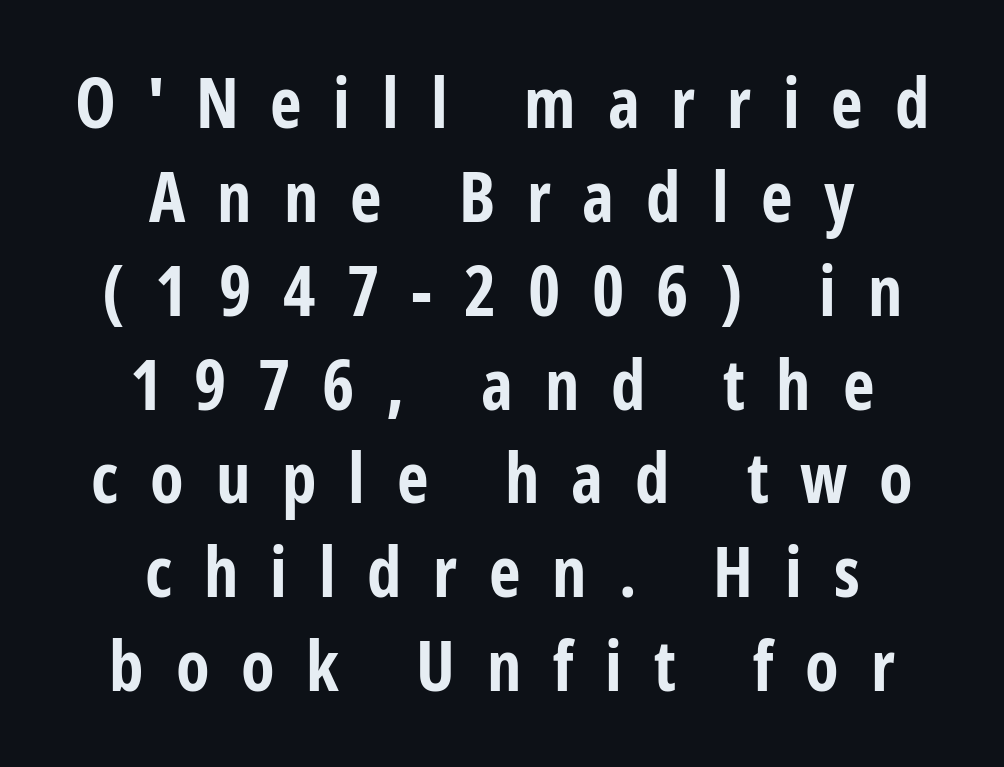
Q: Is the text bold? A: Yes.
Q: Is the text italic (slanted)? A: No, it is upright.
Q: Is the typeface a serif or a sans-serif typeface? A: Sans-serif.
Q: Is the text underlined? A: No.
Q: How is the paragraph aligned? A: Centered.
Q: Is the spacing between letters normal or unusually wide? A: Unusually wide.
Q: Is the spacing between lines tight, normal or loose? A: Normal.
Q: Width (condensed, normal, or wide)? A: Condensed.
Q: Stroke contrast? A: Low.
Q: x-height? A: Medium.
Q: Monospaced? A: No.
